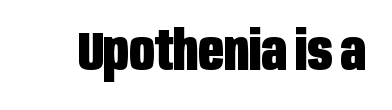
Q: Is the text bold? A: Yes.
Q: Is the text italic (slanted)? A: No, it is upright.
Q: Is the typeface a serif or a sans-serif typeface? A: Sans-serif.
Q: Is the text underlined? A: No.
Q: Is the spacing between letters normal or unusually wide? A: Normal.
Q: Width (condensed, normal, or wide)? A: Condensed.
Q: Stroke contrast? A: Low.
Q: x-height? A: Large.
Q: Monospaced? A: No.
